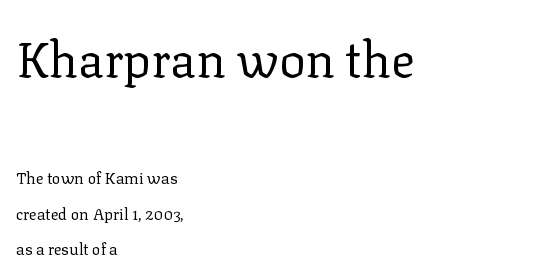
The image shows 49 px regular-weight serif type, upright; set left-aligned, loose line spacing (2.21x), normal letter spacing, not underlined; the first (top) block is 3.06x larger; low stroke contrast and a medium x-height.
